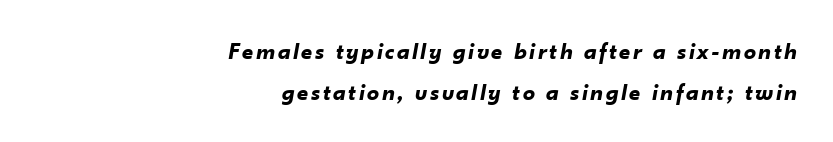
The image shows 24 px bold type, italic (leaning right); set right-aligned, normal line spacing (1.69x), not underlined.
